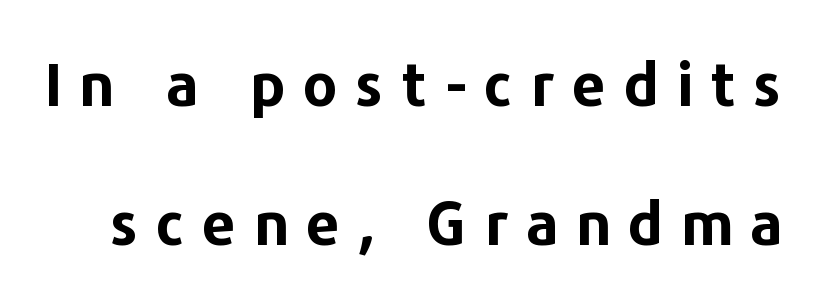
The image shows 60 px bold sans-serif type, upright; set loose line spacing (2.32x), unusually wide letter spacing (+0.29 em), not underlined; low stroke contrast and a medium x-height.
